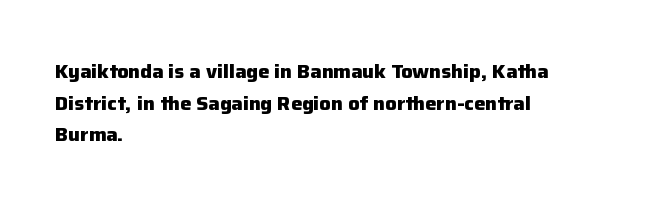
The image shows 20 px bold type, upright; set left-aligned, normal line spacing (1.58x), normal letter spacing, not underlined.
